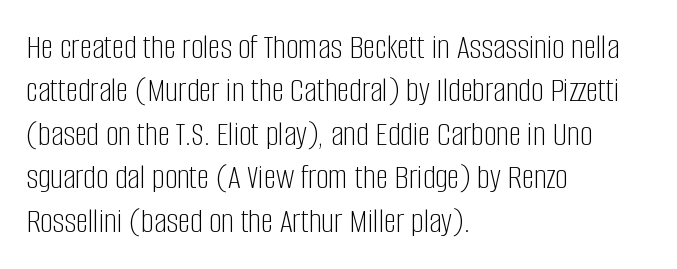
{"serif": "no", "italic": "no", "bold": "no", "weight": "light", "width": "condensed", "stroke_contrast": "low", "x_height": "large", "monospaced": "no", "underline": "no", "align": "left", "line_spacing_ratio": 1.24, "letter_spacing": "normal", "letter_spacing_em": 0.0, "glyph_px": 35}
